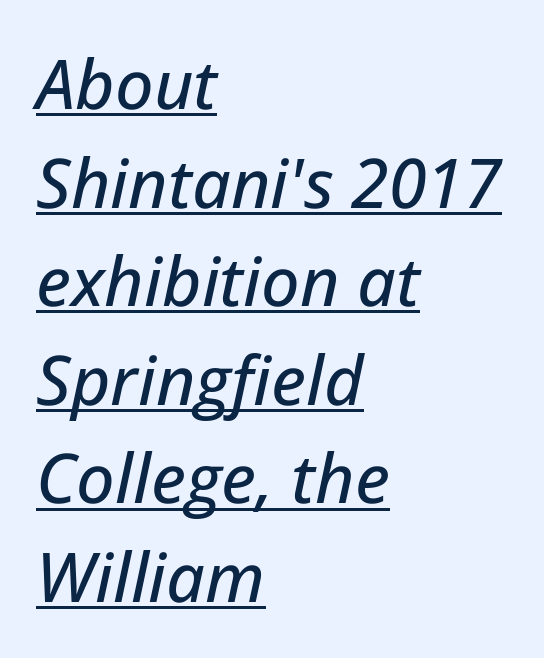
Rows of type keep a routine distance in the vertical direction. Yep, that's italic — everything's leaning. The face used here is proportionally spaced, like ordinary book or web type. The letters sit at their default tracking, neither squeezed nor spread. The string is rendered with underlining switched on.
